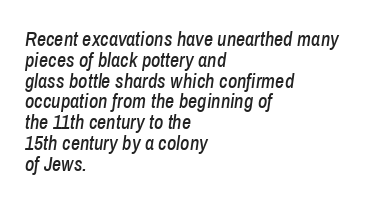
The image shows 20 px text type, italic (leaning right); set left-aligned, tight line spacing (1.04x), normal letter spacing, not underlined.
